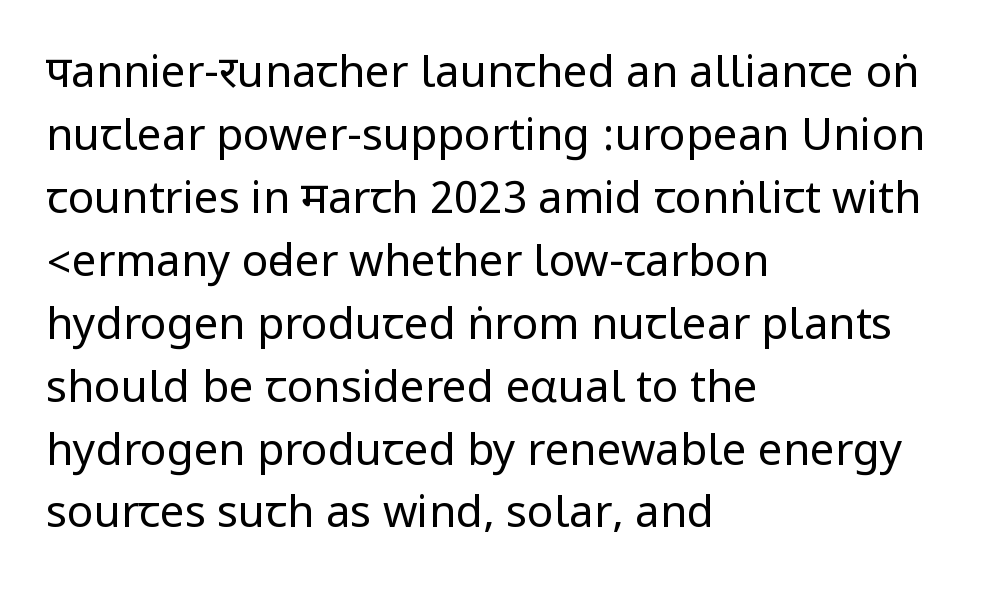
{"serif": "no", "italic": "no", "bold": "no", "weight": "regular", "width": "condensed", "stroke_contrast": "low", "underline": "no", "align": "left", "line_spacing": "normal", "line_spacing_ratio": 1.43, "letter_spacing": "normal", "letter_spacing_em": 0.0, "glyph_px": 44}
